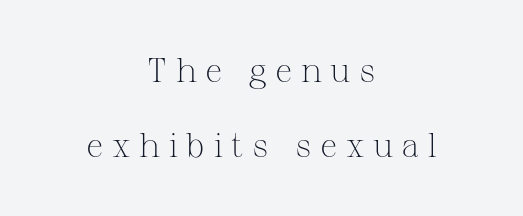
Q: Is the text bold? A: No.
Q: Is the text italic (slanted)? A: No, it is upright.
Q: Is the typeface a serif or a sans-serif typeface? A: Serif.
Q: Is the text underlined? A: No.
Q: How is the paragraph aligned? A: Centered.
Q: Is the spacing between letters normal or unusually wide? A: Unusually wide.
Q: Is the spacing between lines tight, normal or loose? A: Loose.
Q: Width (condensed, normal, or wide)? A: Normal.
Q: Stroke contrast? A: Medium.
Q: x-height? A: Medium.
Q: Monospaced? A: No.
